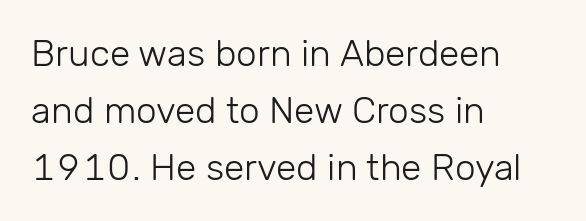
The lines in this sample share a left origin and differ only in where they stop. Default kerning and tracking; the words read as compact shapes. The font's upright variant was chosen for this text. The cut favours lightness, reaching ordinary text weight at its darkest.
